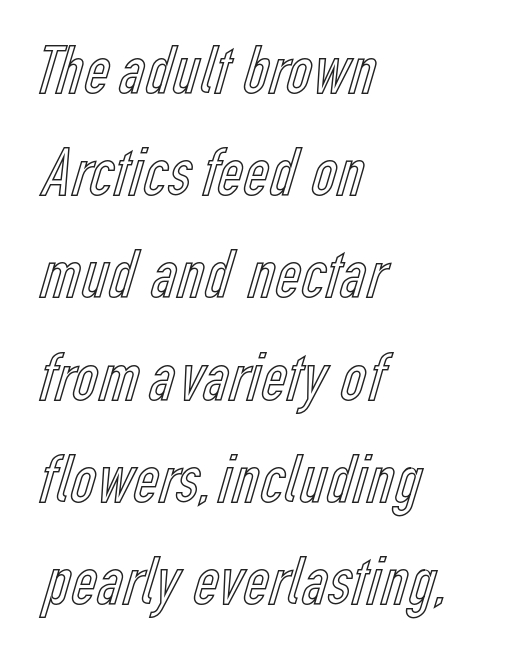
Q: Is the text italic (slanted)? A: Yes.
Q: Is the text underlined? A: No.
Q: How is the paragraph aligned? A: Left-aligned.
Q: Is the spacing between letters normal or unusually wide? A: Normal.
Q: Is the spacing between lines tight, normal or loose? A: Normal.
Q: Width (condensed, normal, or wide)? A: Condensed.
Q: x-height? A: Medium.
Q: Monospaced? A: No.
